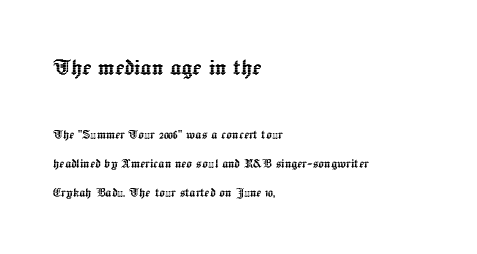
{"italic": "no", "underline": "no", "align": "left", "line_spacing": "loose", "line_spacing_ratio": 1.93, "letter_spacing": "normal", "letter_spacing_em": 0.0, "larger_block": "first", "size_ratio": 1.8, "glyph_px": 27}
